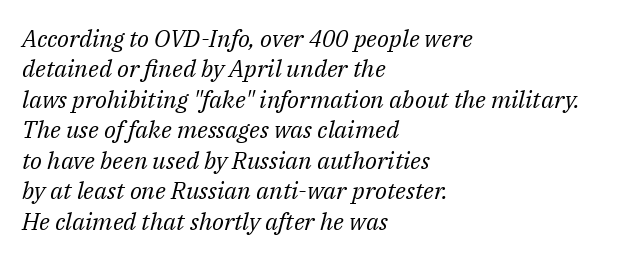
Q: Is the text bold? A: No.
Q: Is the text italic (slanted)? A: Yes, it leans right by about 14 degrees.
Q: Is the text underlined? A: No.
Q: How is the paragraph aligned? A: Left-aligned.
Q: Is the spacing between letters normal or unusually wide? A: Normal.
Q: Is the spacing between lines tight, normal or loose? A: Normal.
